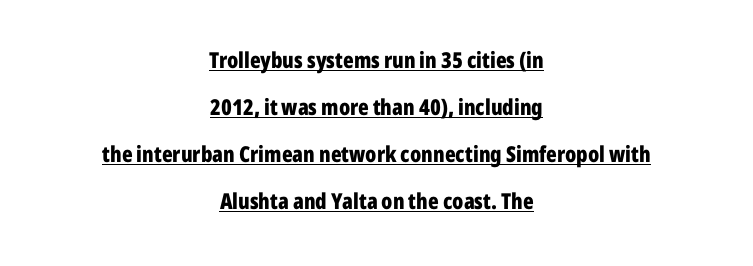
Each line is balanced around a shared central axis. Underlined type. A full-strength bold gives these letters their thick strokes. If you drew a line through each stem, it would be perfectly vertical.
